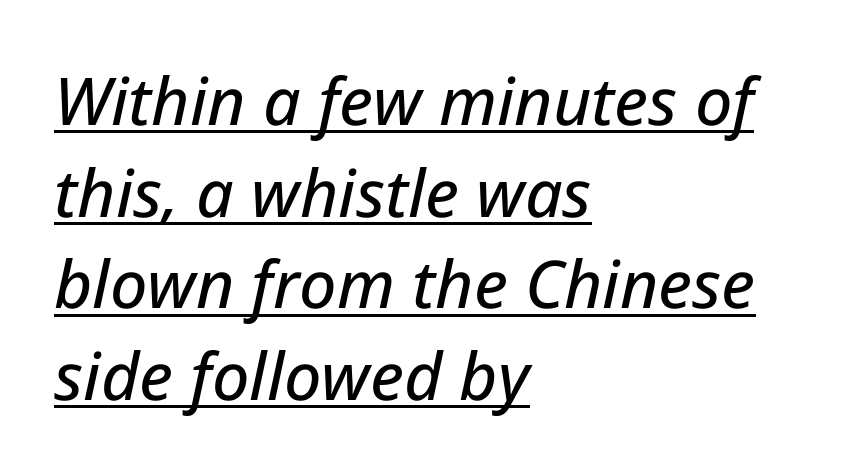
Q: Is the text italic (slanted)? A: Yes, it leans right by about 12 degrees.
Q: Is the text underlined? A: Yes.
Q: How is the paragraph aligned? A: Left-aligned.
Q: Is the spacing between letters normal or unusually wide? A: Normal.
Q: Is the spacing between lines tight, normal or loose? A: Normal.
Q: Width (condensed, normal, or wide)? A: Normal.
Q: Stroke contrast? A: Low.
Q: x-height? A: Medium.
Q: Monospaced? A: No.
